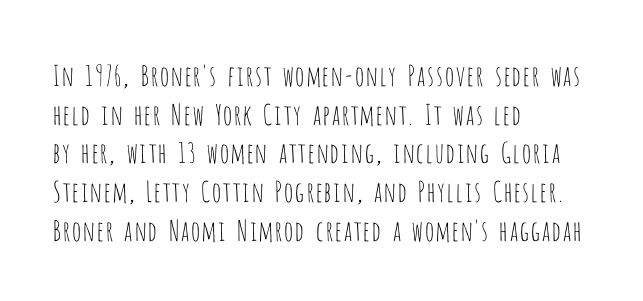
A sans-serif font was chosen for this passage. Unlike italic type, these characters show no tilt at all. The passage shown is typed in a proportional face where columns would drift. The space between consecutive lines is moderate.
